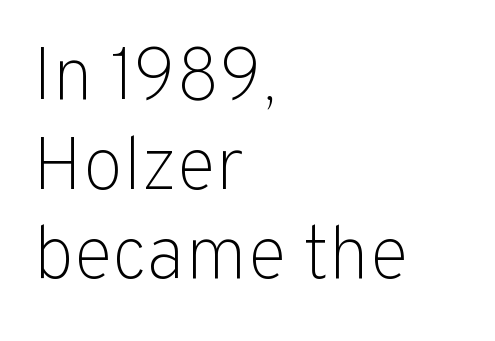
Q: Is the text bold? A: No.
Q: Is the text italic (slanted)? A: No, it is upright.
Q: Is the typeface a serif or a sans-serif typeface? A: Sans-serif.
Q: Is the text underlined? A: No.
Q: How is the paragraph aligned? A: Left-aligned.
Q: Is the spacing between letters normal or unusually wide? A: Normal.
Q: Width (condensed, normal, or wide)? A: Normal.
Q: Stroke contrast? A: Low.
Q: x-height? A: Medium.
Q: Monospaced? A: No.
